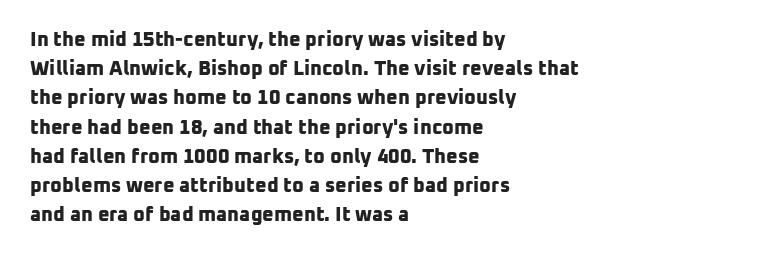
Q: Is the text bold? A: Yes.
Q: Is the text underlined? A: No.
Q: How is the paragraph aligned? A: Left-aligned.
Q: Is the spacing between letters normal or unusually wide? A: Normal.
Q: Is the spacing between lines tight, normal or loose? A: Normal.
